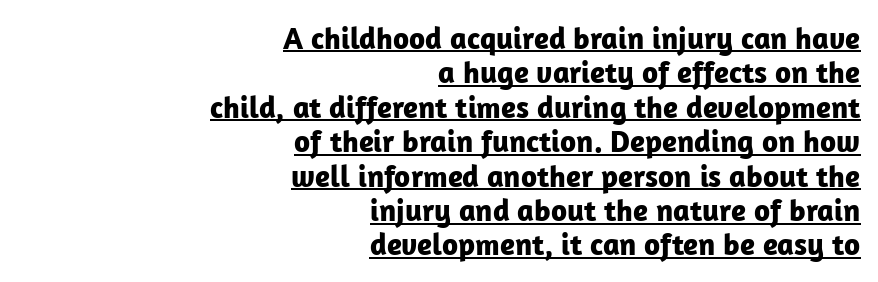
Q: Is the text bold? A: Yes.
Q: Is the text italic (slanted)? A: No, it is upright.
Q: Is the typeface a serif or a sans-serif typeface? A: Sans-serif.
Q: Is the text underlined? A: Yes.
Q: How is the paragraph aligned? A: Right-aligned.
Q: Is the spacing between letters normal or unusually wide? A: Normal.
Q: Is the spacing between lines tight, normal or loose? A: Tight.
Q: Width (condensed, normal, or wide)? A: Normal.
Q: Stroke contrast? A: Low.
Q: x-height? A: Medium.
Q: Monospaced? A: No.
